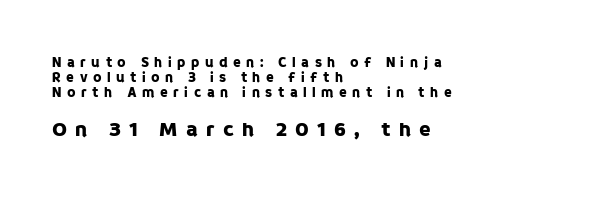
The space directly below the letters is spotless. Rows of type sit shoulder to shoulder in the vertical direction. There is plenty of visible air inserted between adjacent glyphs. The passage is arranged the way most books set body copy — flush left. The block sitting lower on the canvas is the one with enlarged characters.
